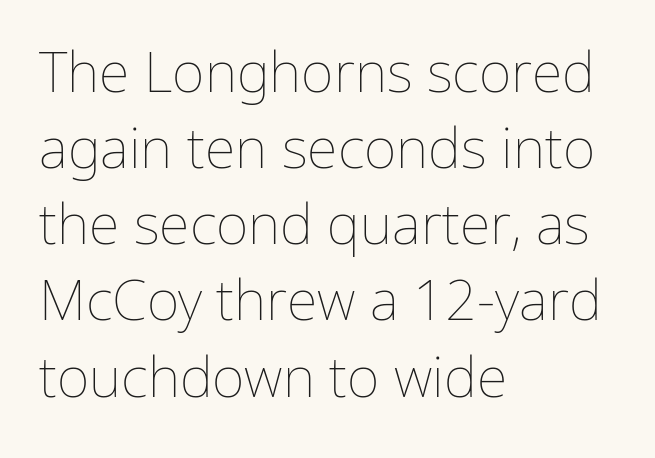
{"italic": "no", "bold": "no", "weight": "thin", "width": "normal", "stroke_contrast": "low", "x_height": "medium", "monospaced": "no", "underline": "no", "align": "left", "line_spacing": "normal", "line_spacing_ratio": 1.36, "letter_spacing": "normal", "letter_spacing_em": 0.0, "glyph_px": 56}
